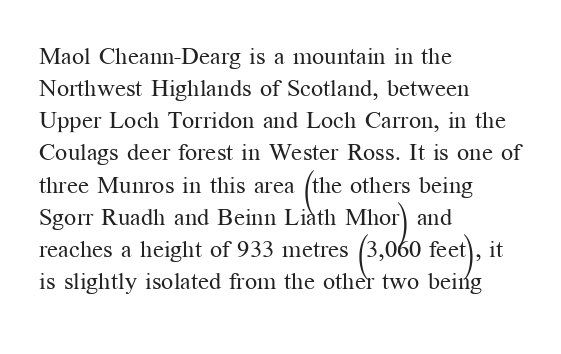
The strip under each line holds only bare page. You could call the tracking neutral — neither tight nor loose. Where is the straight margin? On the left. Upright lettering throughout. The weight tops out at a normal text grade.
